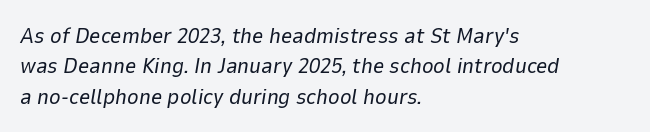
The line-height multiplier appears to be the usual default. An italicized treatment has been applied to the whole sample. Words appear dense and cohesive because spacing is normal. The ragged edge is on the right, which tells us the setting is flush left. Weight: in the light-to-regular range. Clear beneath every line of the passage.
